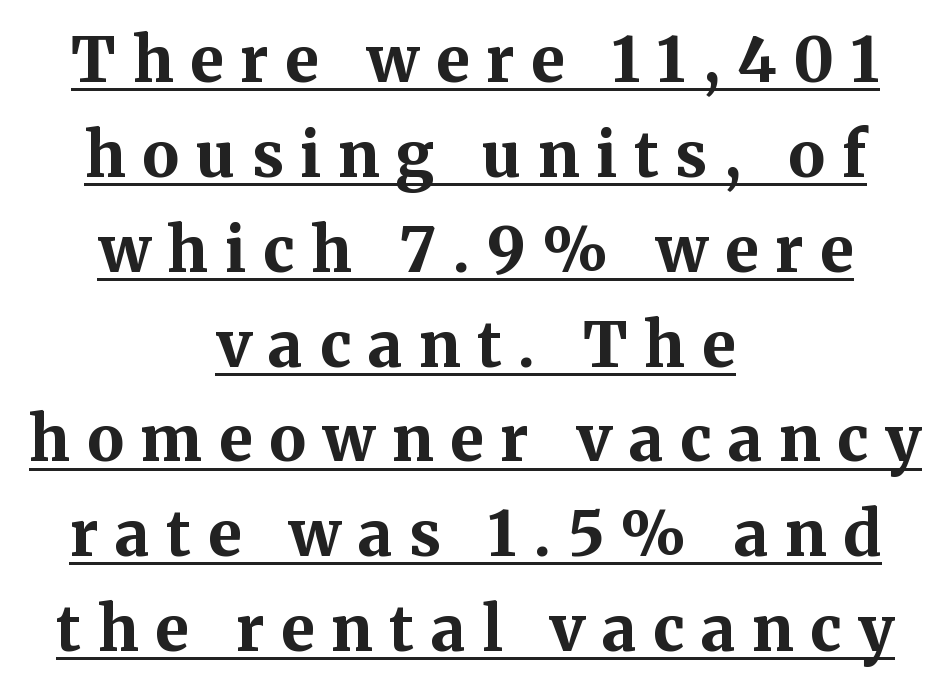
Q: Is the text bold? A: Yes.
Q: Is the text italic (slanted)? A: No, it is upright.
Q: Is the typeface a serif or a sans-serif typeface? A: Serif.
Q: Is the text underlined? A: Yes.
Q: How is the paragraph aligned? A: Centered.
Q: Is the spacing between letters normal or unusually wide? A: Unusually wide.
Q: Is the spacing between lines tight, normal or loose? A: Normal.
Q: Width (condensed, normal, or wide)? A: Normal.
Q: Stroke contrast? A: Medium.
Q: x-height? A: Medium.
Q: Monospaced? A: No.
